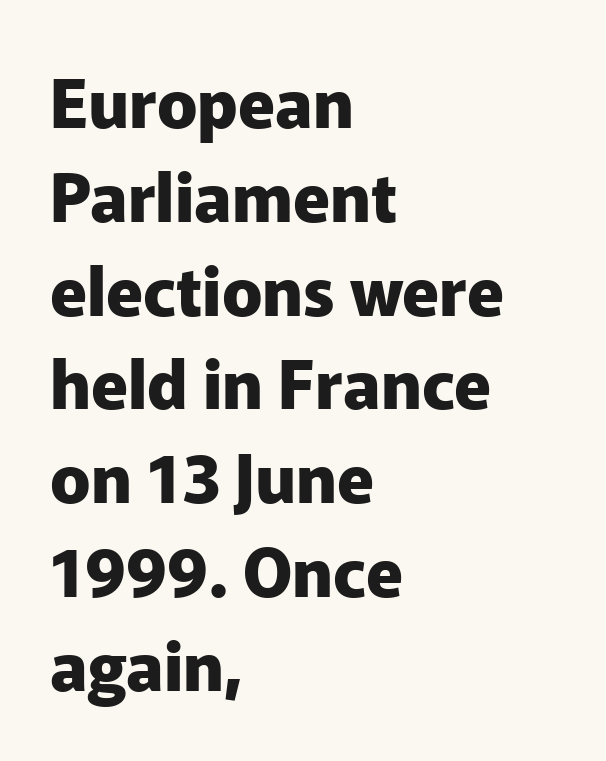
The image shows 67 px heavy sans-serif type, upright; set left-aligned, normal line spacing (1.4x), normal letter spacing, not underlined; low stroke contrast and a medium x-height.
